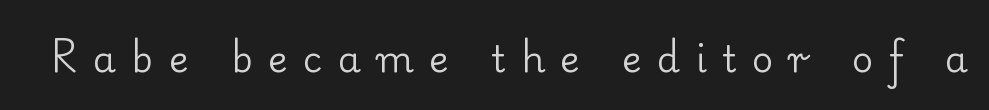
Characters follow at a spacing far wider than the type designer built in. Stroke thickness stays within the range of a standard reading face or lighter. Check the space under the baseline: it is left empty. Stroke terminals: seriffed. If you drew a line through each stem, it would be perfectly vertical.
